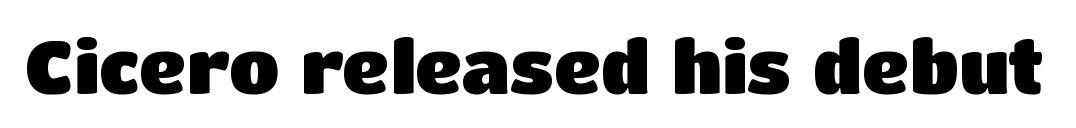
{"serif": "no", "italic": "no", "bold": "yes", "weight": "heavy", "width": "normal", "stroke_contrast": "low", "x_height": "large", "monospaced": "no", "underline": "no", "letter_spacing": "normal", "letter_spacing_em": 0.0, "glyph_px": 73}
